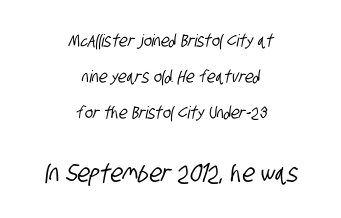
Here the second block reads like a headline and the first like body copy. Centered paragraph, ragged on both sides. Only glyphs here, with clear space below each row. Vertical spacing — loose.
